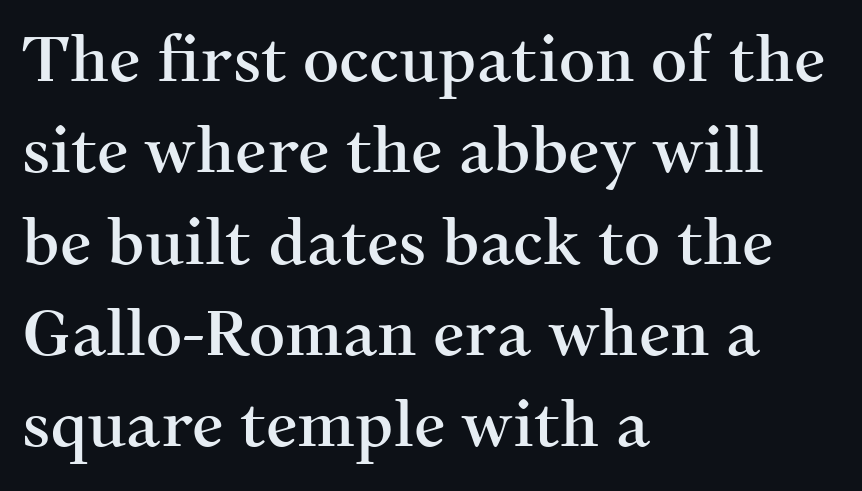
Honestly, the row spacing looks completely unremarkable. The line texture is even and compact thanks to regular tracking. Looks like regular typesetting: each glyph gets only the width it needs. Which margin do the lines hug? The left one — the right edge is uneven.
